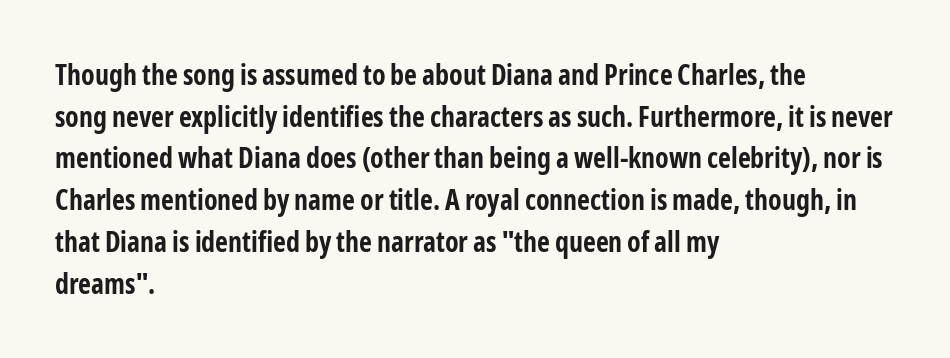
Q: Is the text bold? A: Yes.
Q: Is the text italic (slanted)? A: No, it is upright.
Q: Is the typeface a serif or a sans-serif typeface? A: Sans-serif.
Q: Is the text underlined? A: No.
Q: How is the paragraph aligned? A: Left-aligned.
Q: Is the spacing between letters normal or unusually wide? A: Normal.
Q: Is the spacing between lines tight, normal or loose? A: Normal.
Q: Width (condensed, normal, or wide)? A: Condensed.
Q: Stroke contrast? A: Low.
Q: x-height? A: Medium.
Q: Monospaced? A: No.
